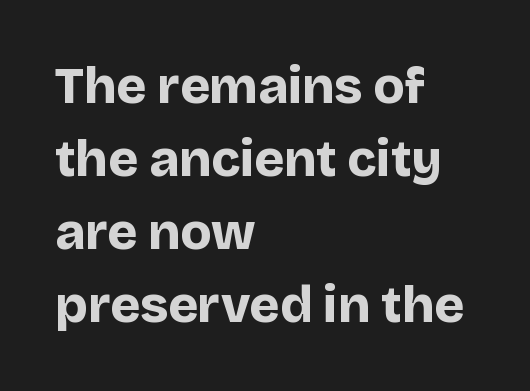
Q: Is the text bold? A: Yes.
Q: Is the text italic (slanted)? A: No, it is upright.
Q: Is the typeface a serif or a sans-serif typeface? A: Sans-serif.
Q: Is the text underlined? A: No.
Q: How is the paragraph aligned? A: Left-aligned.
Q: Is the spacing between letters normal or unusually wide? A: Normal.
Q: Is the spacing between lines tight, normal or loose? A: Normal.
Q: Width (condensed, normal, or wide)? A: Normal.
Q: Stroke contrast? A: Low.
Q: x-height? A: Large.
Q: Monospaced? A: No.
